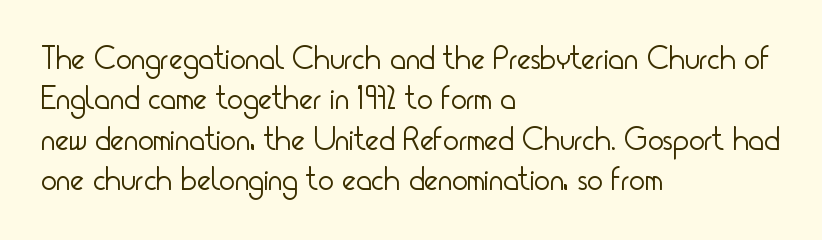
Q: Is the text bold? A: No.
Q: Is the text italic (slanted)? A: No, it is upright.
Q: Is the typeface a serif or a sans-serif typeface? A: Sans-serif.
Q: Is the text underlined? A: No.
Q: How is the paragraph aligned? A: Left-aligned.
Q: Is the spacing between letters normal or unusually wide? A: Normal.
Q: Width (condensed, normal, or wide)? A: Condensed.
Q: Stroke contrast? A: Low.
Q: x-height? A: Small.
Q: Monospaced? A: No.
